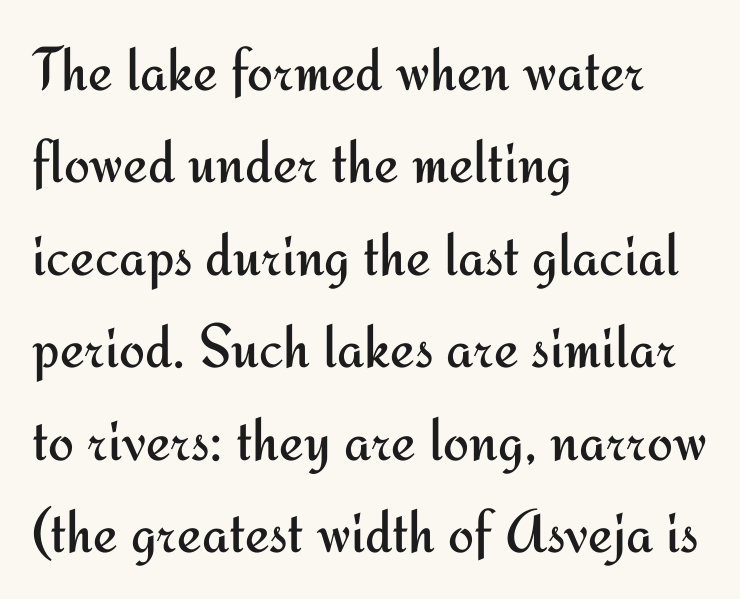
{"serif": "no", "italic": "no", "bold": "no", "weight": "regular", "width": "normal", "stroke_contrast": "medium", "x_height": "small", "monospaced": "no", "underline": "no", "align": "left", "line_spacing": "normal", "line_spacing_ratio": 1.49, "letter_spacing": "normal", "letter_spacing_em": 0.0, "glyph_px": 62}
